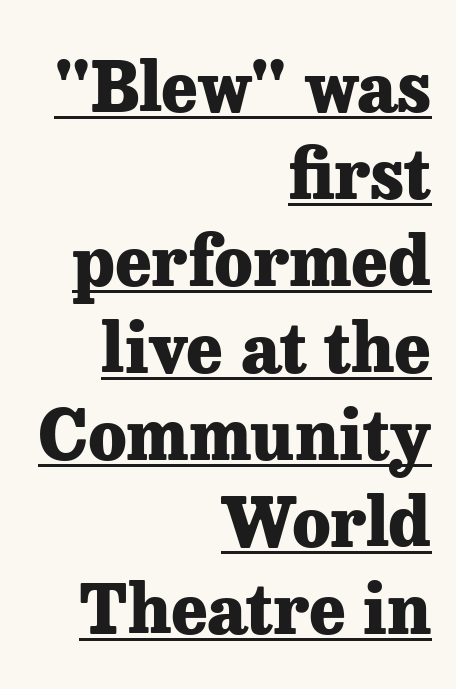
{"serif": "yes", "italic": "no", "bold": "yes", "weight": "heavy", "width": "normal", "stroke_contrast": "low", "x_height": "medium", "monospaced": "no", "underline": "yes", "align": "right", "line_spacing": "normal", "line_spacing_ratio": 1.26, "letter_spacing": "normal", "letter_spacing_em": 0.0, "glyph_px": 69}
